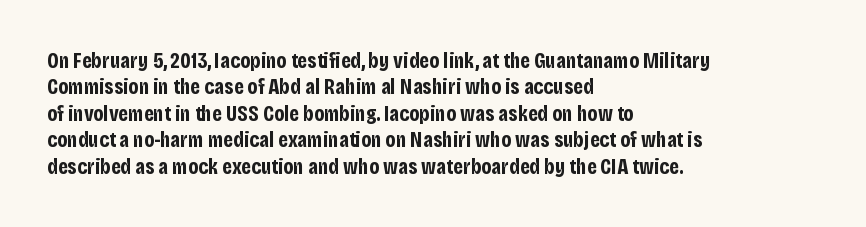
Stroke thickness is high; the sample reads as a true bold. Underline: absent. The horizontal fit of the characters is conventional and even. Do the letters lean? They stand straight. Horizontal alignment here is leftward, the default for most running prose.
